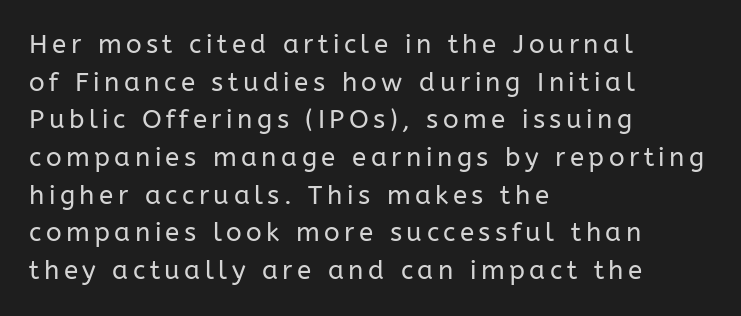
{"italic": "no", "bold": "no", "underline": "no", "align": "left", "line_spacing": "normal", "line_spacing_ratio": 1.45, "glyph_px": 26}
